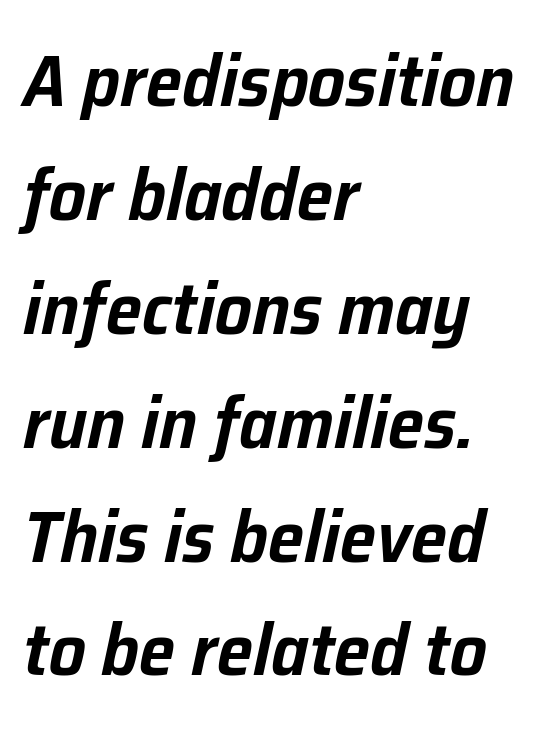
{"italic": "yes", "lean": "right", "slant_degrees": 12, "width": "normal", "stroke_contrast": "low", "x_height": "medium", "monospaced": "no", "underline": "no", "align": "left", "line_spacing": "normal", "line_spacing_ratio": 1.56, "letter_spacing": "normal", "letter_spacing_em": 0.0, "glyph_px": 73}
